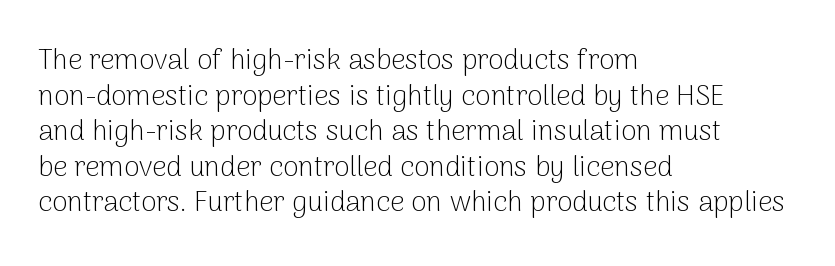
{"serif": "no", "italic": "no", "bold": "no", "weight": "light", "width": "normal", "stroke_contrast": "low", "x_height": "medium", "monospaced": "no", "underline": "no", "align": "left", "line_spacing": "normal", "line_spacing_ratio": 1.27, "letter_spacing": "normal", "letter_spacing_em": 0.0, "glyph_px": 28}
